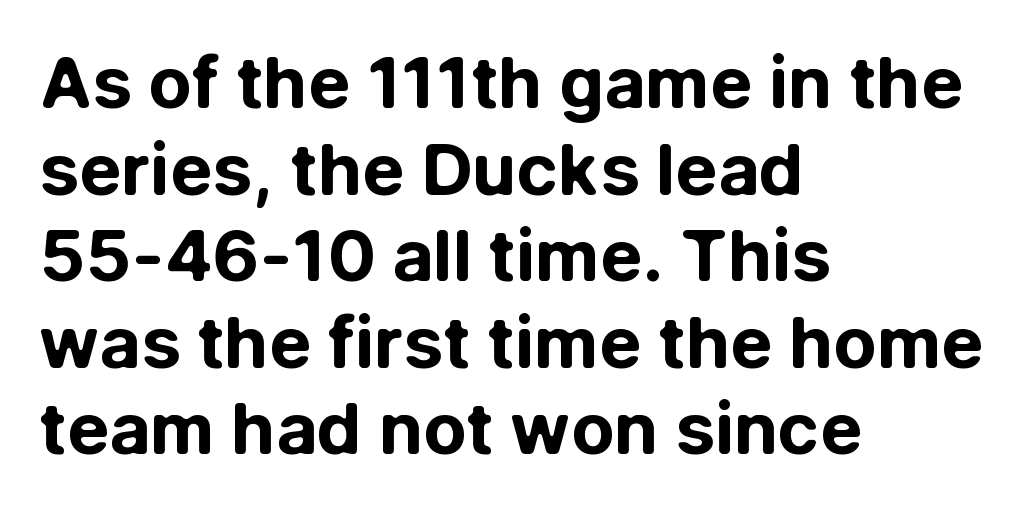
Q: Is the text bold? A: Yes.
Q: Is the text italic (slanted)? A: No, it is upright.
Q: Is the typeface a serif or a sans-serif typeface? A: Sans-serif.
Q: Is the text underlined? A: No.
Q: How is the paragraph aligned? A: Left-aligned.
Q: Is the spacing between letters normal or unusually wide? A: Normal.
Q: Width (condensed, normal, or wide)? A: Normal.
Q: Stroke contrast? A: Low.
Q: x-height? A: Medium.
Q: Monospaced? A: No.
